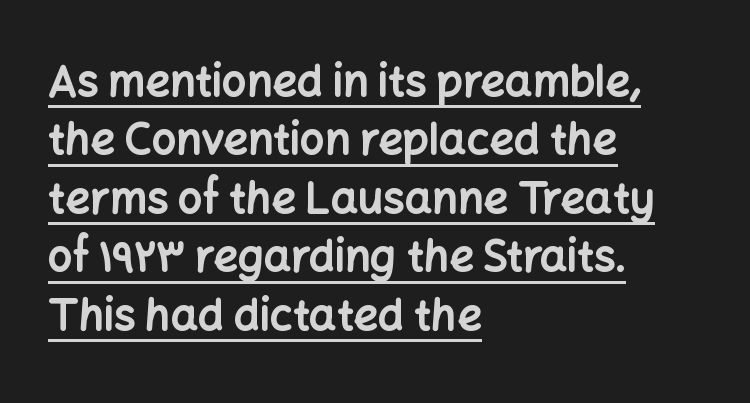
{"serif": "no", "italic": "no", "bold": "yes", "weight": "bold", "width": "normal", "stroke_contrast": "low", "x_height": "medium", "monospaced": "no", "underline": "yes", "align": "left", "line_spacing": "normal", "line_spacing_ratio": 1.36, "letter_spacing": "normal", "letter_spacing_em": 0.0, "glyph_px": 43}
